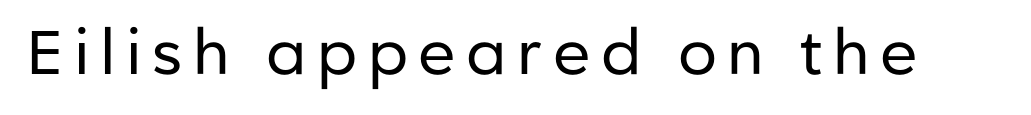
The image shows 62 px regular-weight sans-serif type, upright; set not underlined; low stroke contrast and a medium x-height.
